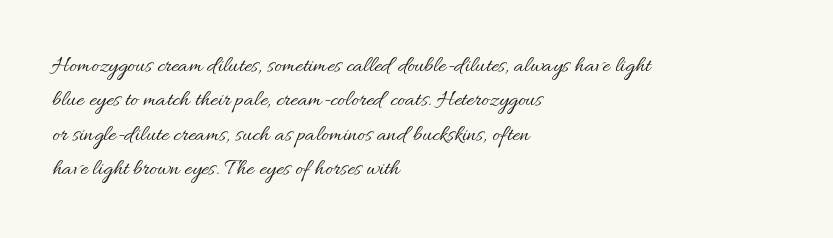
{"bold": "no", "underline": "no", "align": "left", "line_spacing": "normal", "line_spacing_ratio": 1.5, "letter_spacing": "normal", "letter_spacing_em": 0.0, "glyph_px": 23}
